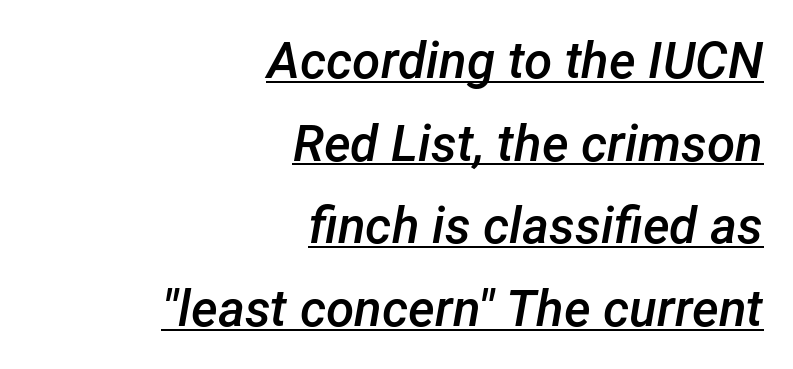
Q: Is the text bold? A: Semi-bold.
Q: Is the text italic (slanted)? A: Yes, it leans right by about 12 degrees.
Q: Is the text underlined? A: Yes.
Q: How is the paragraph aligned? A: Right-aligned.
Q: Is the spacing between letters normal or unusually wide? A: Normal.
Q: Is the spacing between lines tight, normal or loose? A: Normal.
Q: Width (condensed, normal, or wide)? A: Normal.
Q: Stroke contrast? A: Low.
Q: x-height? A: Medium.
Q: Monospaced? A: No.
